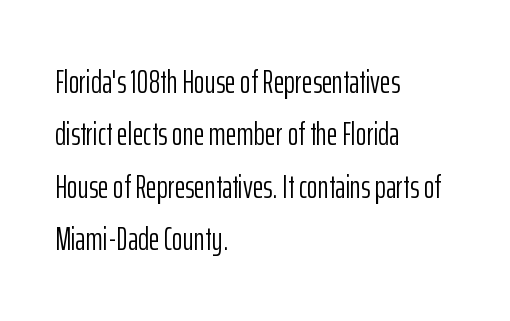
The image shows 33 px light, condensed sans-serif type, upright; set left-aligned, normal line spacing (1.59x), normal letter spacing, not underlined; low stroke contrast and a medium x-height.
